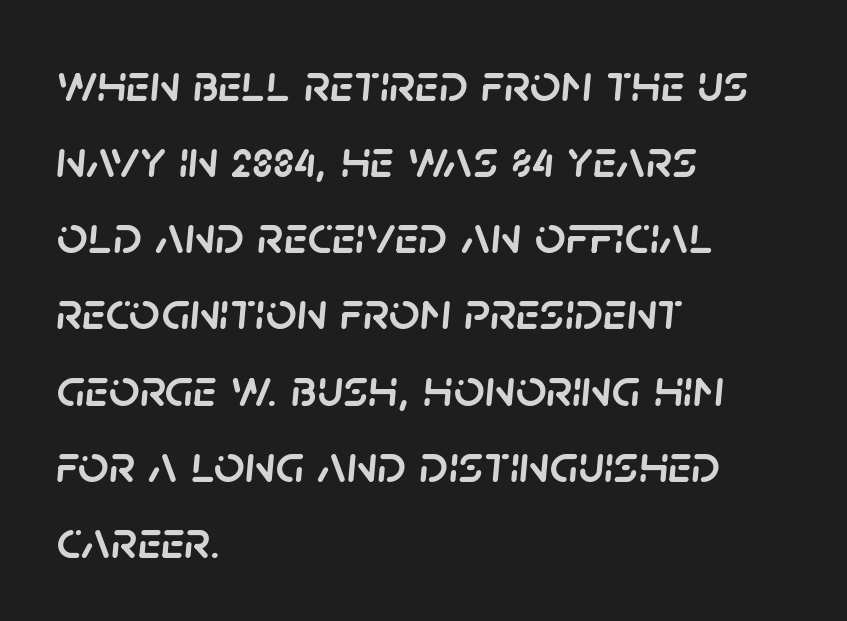
The line-height multiplier appears to be the usual default. The line texture is even and compact thanks to regular tracking. Think of a printed novel: that variable character pitch is what you see here. Type without underlining.
